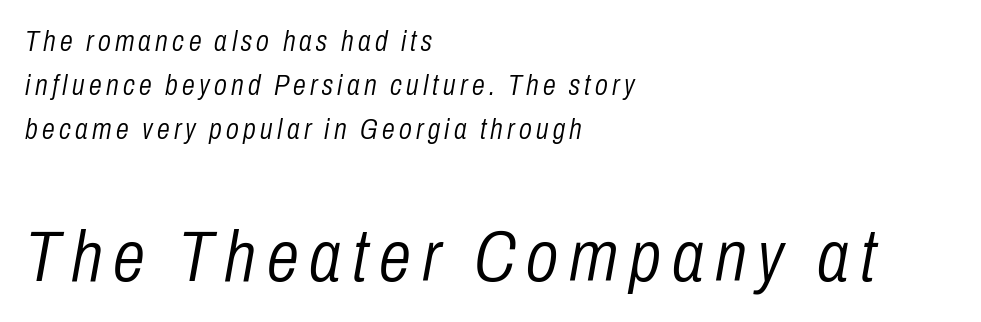
Does the copy run flush right? No — it runs flush left. Every character sits at an angle, as italics do. Proportional: the letters do not fall into vertical columns. The rendering enlarges the type as you move from the upper chunk to the lower.
